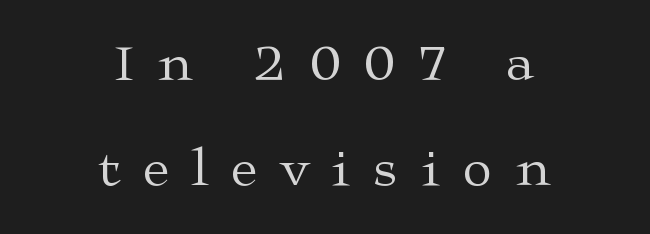
{"serif": "yes", "italic": "no", "bold": "no", "weight": "regular", "width": "wide", "stroke_contrast": "medium", "x_height": "medium", "monospaced": "no", "underline": "no", "align": "center", "line_spacing": "loose", "line_spacing_ratio": 1.98, "letter_spacing": "wide", "letter_spacing_em": 0.44, "glyph_px": 53}
